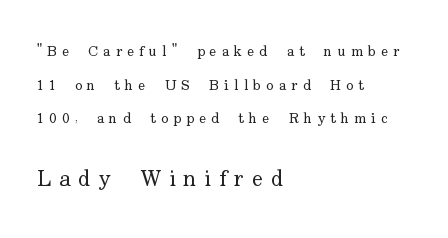
The image shows 23 px text type, upright; set left-aligned, loose line spacing (2.25x), unusually wide letter spacing (+0.34 em), not underlined; the second (bottom) block is 1.53x larger.
